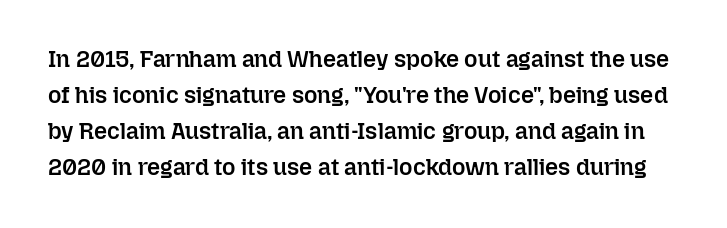
The image shows 23 px text type, upright; set normal line spacing (1.56x), normal letter spacing, not underlined.
